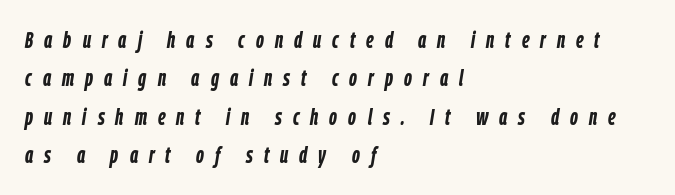
The image shows 23 px bold type, italic (leaning right); set left-aligned, normal line spacing (1.67x), unusually wide letter spacing (+0.48 em), not underlined.
